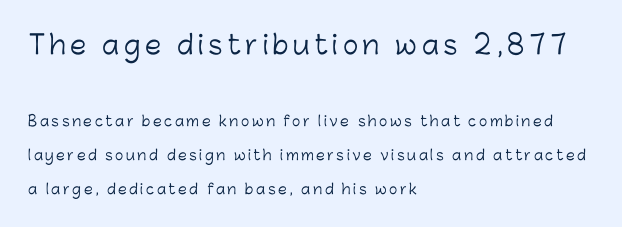
The image shows 26 px text type, upright; set left-aligned, loose line spacing (2.43x), not underlined; the first (top) block is 1.86x larger.
